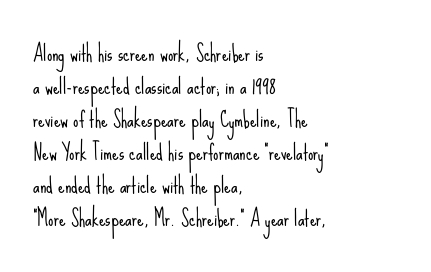
The image shows 21 px text type, upright; set left-aligned, normal line spacing (1.57x), normal letter spacing, not underlined.
